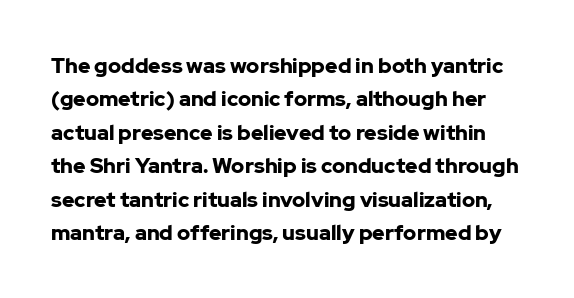
Words appear dense and cohesive because spacing is normal. The characters look thick and weighty, a clear bold. The gap between lines stays unmarked. Summary of vertical rhythm: regular, with standard interline spacing. Characters remain perfectly vertical along every line.
